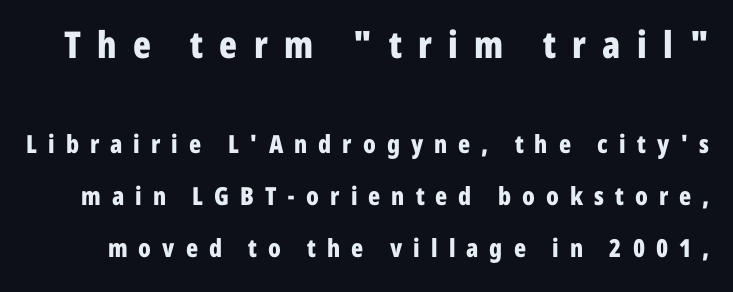
Q: Is the text bold? A: Yes.
Q: Is the text italic (slanted)? A: No, it is upright.
Q: Is the typeface a serif or a sans-serif typeface? A: Sans-serif.
Q: Is the text underlined? A: No.
Q: Is the spacing between letters normal or unusually wide? A: Unusually wide.
Q: Is the spacing between lines tight, normal or loose? A: Loose.
Q: Which block of text is set in a larger size, the first (top) or the second (bottom)? A: The first (top) one.
Q: Width (condensed, normal, or wide)? A: Condensed.
Q: Stroke contrast? A: Low.
Q: x-height? A: Medium.
Q: Monospaced? A: No.
